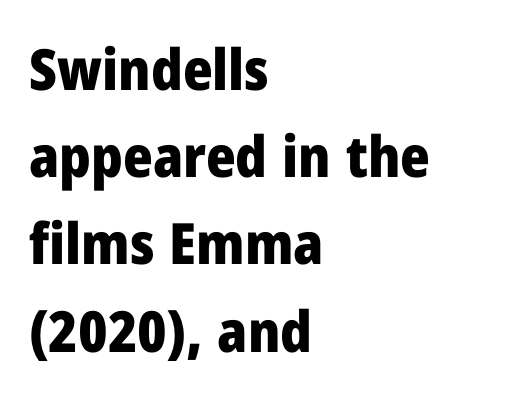
Do the characters align in a grid? No, the font is proportional. Between one letter and the next there's only the usual sliver of space. Pretty heavy lettering here — definitely bold. What kind of face is this? One without serifs — a sans. Anything drawn beneath the words? Only blank space.
